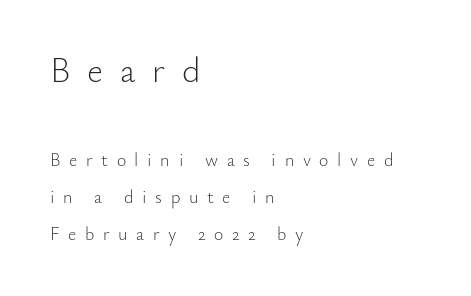
The compositor pushed each line to the left boundary. In terms of letterform style, serifs are entirely absent. In this sample the first text group is rendered at the bigger scale. Is the type heavy? It reads as light-to-regular instead. Bare-footed words on every line.
